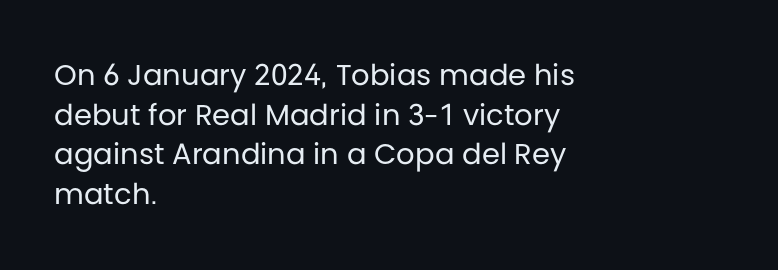
Q: Is the text bold? A: No.
Q: Is the text italic (slanted)? A: No, it is upright.
Q: Is the typeface a serif or a sans-serif typeface? A: Sans-serif.
Q: Is the text underlined? A: No.
Q: How is the paragraph aligned? A: Left-aligned.
Q: Is the spacing between letters normal or unusually wide? A: Normal.
Q: Is the spacing between lines tight, normal or loose? A: Normal.
Q: Width (condensed, normal, or wide)? A: Normal.
Q: Stroke contrast? A: Low.
Q: x-height? A: Large.
Q: Monospaced? A: No.
